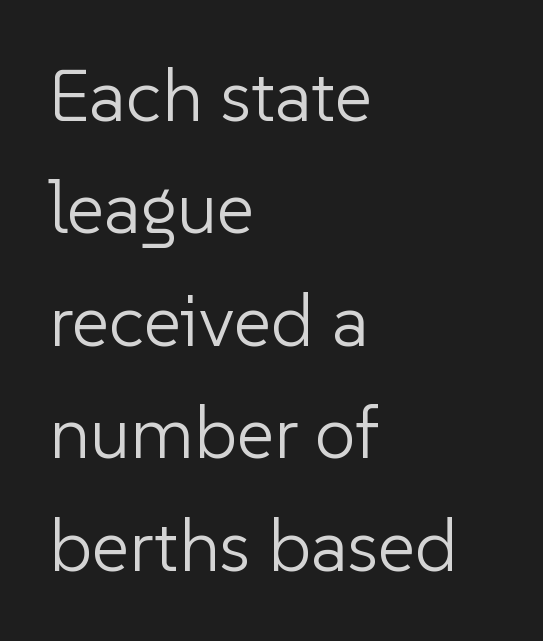
{"serif": "no", "italic": "no", "bold": "no", "weight": "light", "width": "normal", "stroke_contrast": "low", "x_height": "medium", "monospaced": "no", "underline": "no", "align": "left", "line_spacing": "normal", "line_spacing_ratio": 1.54, "letter_spacing": "normal", "letter_spacing_em": 0.0, "glyph_px": 73}
